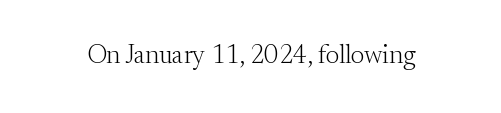
Q: Is the text bold? A: No.
Q: Is the text italic (slanted)? A: No, it is upright.
Q: Is the text underlined? A: No.
Q: Is the spacing between letters normal or unusually wide? A: Normal.
